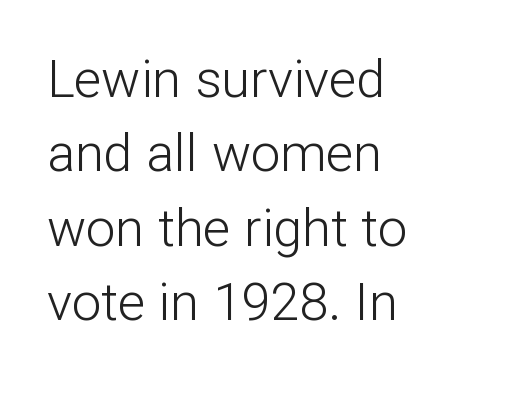
The image shows 52 px light sans-serif type, upright; set left-aligned, normal line spacing (1.43x), normal letter spacing, not underlined; low stroke contrast and a medium x-height.
